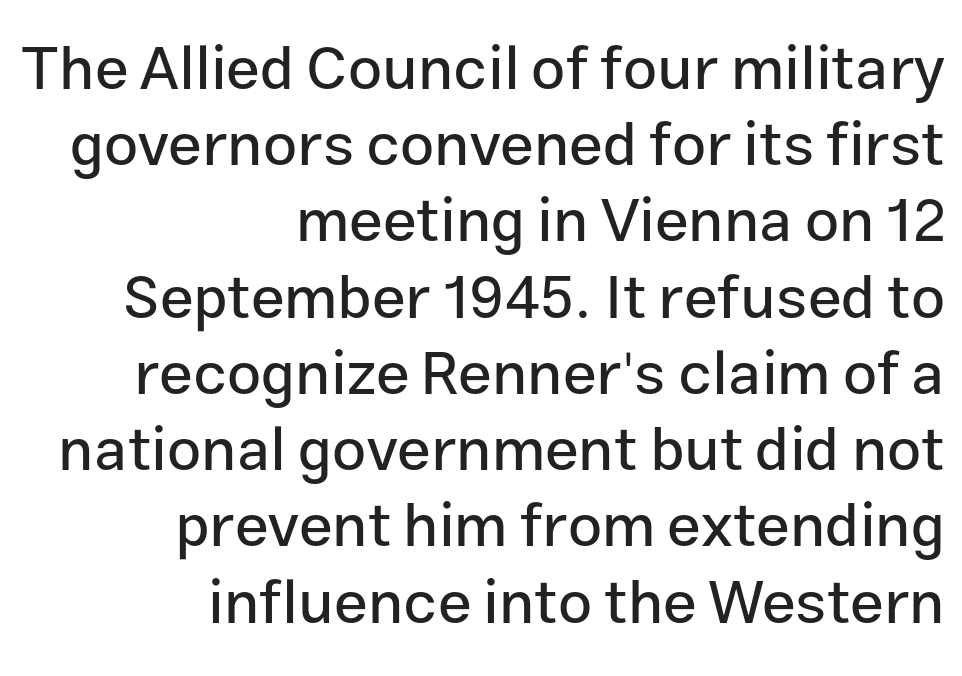
A normal amount of white space separates one row of letters from the next. The paragraph shown leans on its right margin. The line texture is even and compact thanks to regular tracking. You can tell it's not italic because the verticals are truly vertical. Character widths vary here, with narrow letters taking less room than wide ones.
